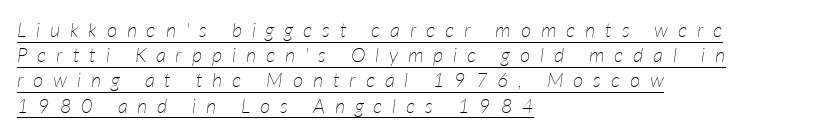
The image shows 20 px text type, italic (leaning right); set left-aligned, normal line spacing (1.26x), unusually wide letter spacing (+0.49 em), underlined.
